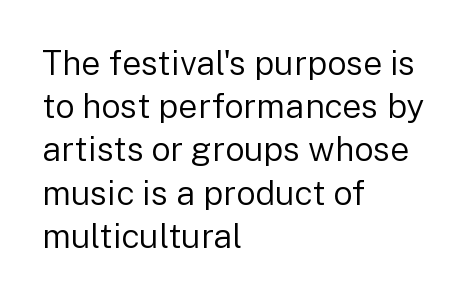
{"serif": "no", "italic": "no", "bold": "no", "weight": "regular", "width": "normal", "stroke_contrast": "low", "x_height": "medium", "monospaced": "no", "underline": "no", "align": "left", "line_spacing": "normal", "line_spacing_ratio": 1.27, "letter_spacing": "normal", "letter_spacing_em": 0.0, "glyph_px": 34}
